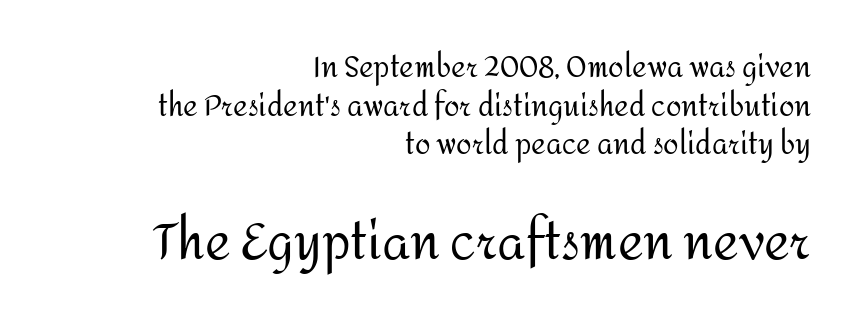
Q: Is the text bold? A: No.
Q: Is the text italic (slanted)? A: No, it is upright.
Q: Is the typeface a serif or a sans-serif typeface? A: Sans-serif.
Q: Is the text underlined? A: No.
Q: How is the paragraph aligned? A: Right-aligned.
Q: Is the spacing between letters normal or unusually wide? A: Normal.
Q: Is the spacing between lines tight, normal or loose? A: Normal.
Q: Which block of text is set in a larger size, the first (top) or the second (bottom)? A: The second (bottom) one.
Q: Width (condensed, normal, or wide)? A: Normal.
Q: Stroke contrast? A: Medium.
Q: x-height? A: Medium.
Q: Monospaced? A: No.
